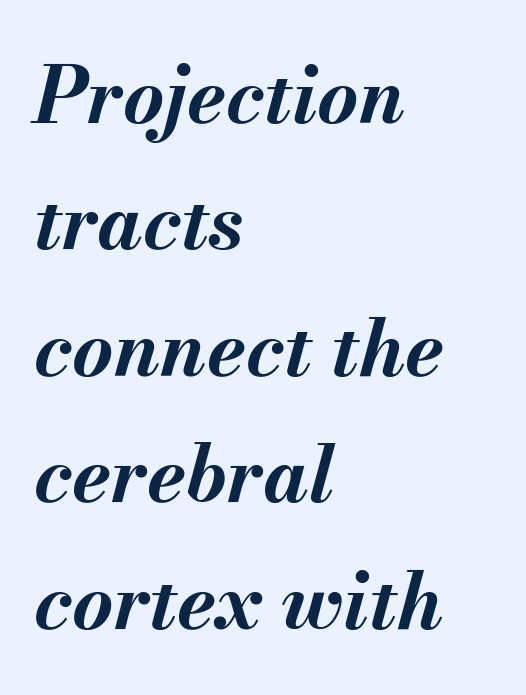
{"italic": "yes", "lean": "right", "slant_degrees": 13, "bold": "yes", "weight": "bold", "width": "normal", "stroke_contrast": "medium", "x_height": "small", "monospaced": "no", "underline": "no", "align": "left", "line_spacing": "normal", "line_spacing_ratio": 1.6, "letter_spacing": "normal", "letter_spacing_em": 0.0, "glyph_px": 79}
